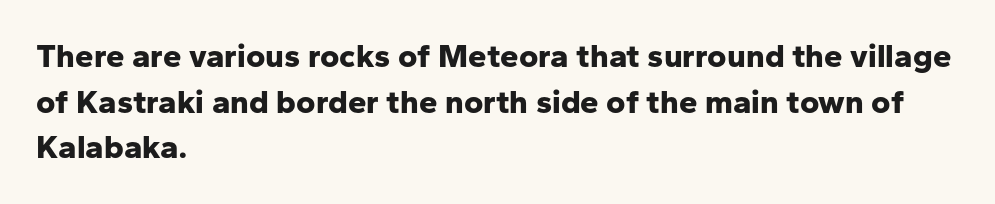
{"serif": "no", "italic": "no", "bold": "yes", "weight": "bold", "width": "normal", "stroke_contrast": "low", "x_height": "medium", "monospaced": "no", "underline": "no", "align": "left", "line_spacing": "normal", "line_spacing_ratio": 1.38, "letter_spacing": "normal", "letter_spacing_em": 0.0, "glyph_px": 33}
